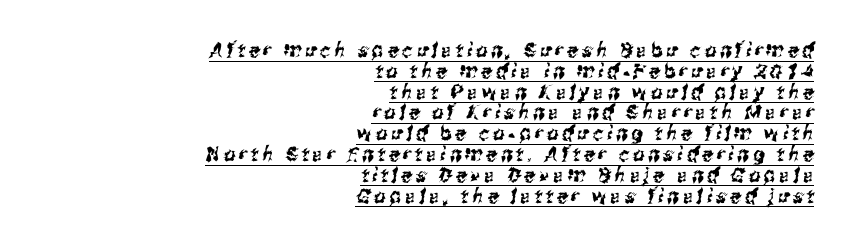
Successive baselines arrive quickly, one right under another. The passage shown is underscored from start to finish. Every row of glyphs terminates at an identical x-position on the right.
